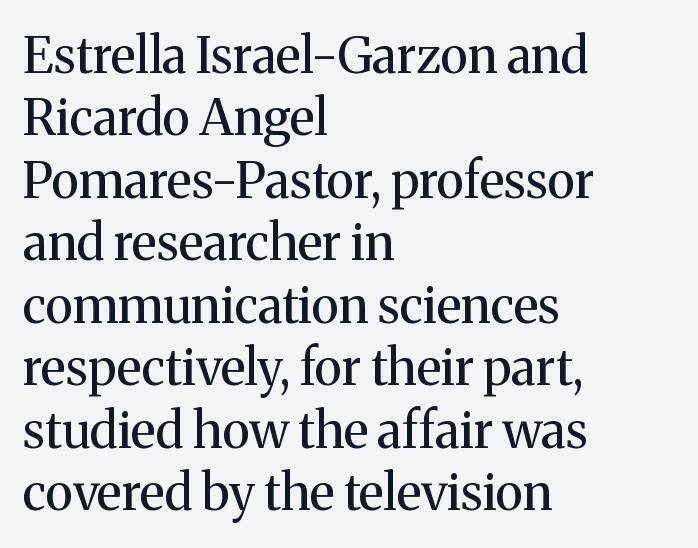
The image shows 50 px regular-weight serif type, upright; set left-aligned, normal line spacing (1.25x), normal letter spacing, not underlined; medium stroke contrast and a medium x-height.
